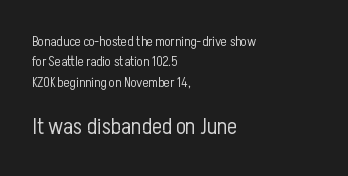
The image shows 23 px text type, upright; set left-aligned, normal line spacing (1.45x), normal letter spacing, not underlined; the second (bottom) block is 1.64x larger.
